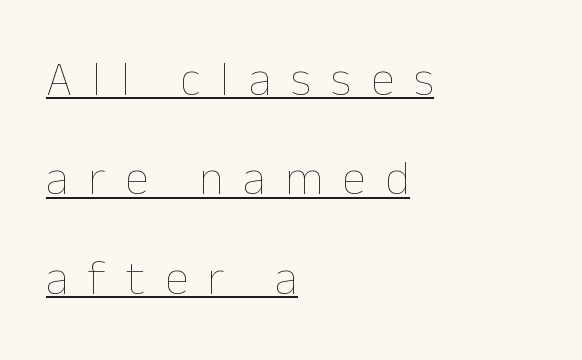
Q: Is the text bold? A: No.
Q: Is the text italic (slanted)? A: No, it is upright.
Q: Is the text underlined? A: Yes.
Q: How is the paragraph aligned? A: Left-aligned.
Q: Is the spacing between letters normal or unusually wide? A: Unusually wide.
Q: Is the spacing between lines tight, normal or loose? A: Loose.
Q: Width (condensed, normal, or wide)? A: Normal.
Q: Stroke contrast? A: Low.
Q: x-height? A: Medium.
Q: Monospaced? A: No.
